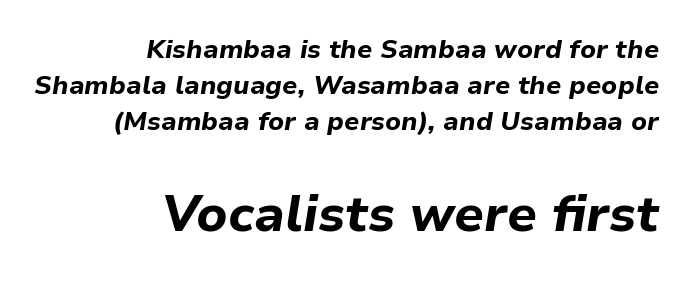
The image shows 51 px bold type, italic (leaning right); set right-aligned, normal line spacing (1.38x), normal letter spacing, not underlined; the second (bottom) block is 1.96x larger; low stroke contrast and a medium x-height.
